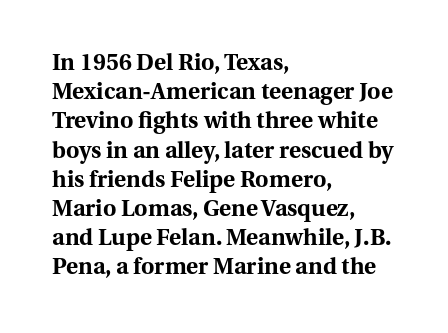
Q: Is the text bold? A: Yes.
Q: Is the text italic (slanted)? A: No, it is upright.
Q: Is the text underlined? A: No.
Q: How is the paragraph aligned? A: Left-aligned.
Q: Is the spacing between letters normal or unusually wide? A: Normal.
Q: Is the spacing between lines tight, normal or loose? A: Normal.
